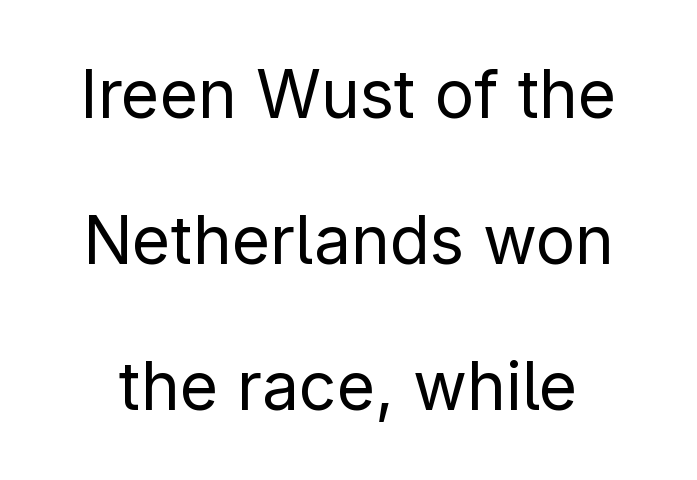
Q: Is the text bold? A: No.
Q: Is the text italic (slanted)? A: No, it is upright.
Q: Is the typeface a serif or a sans-serif typeface? A: Sans-serif.
Q: Is the text underlined? A: No.
Q: Is the spacing between letters normal or unusually wide? A: Normal.
Q: Is the spacing between lines tight, normal or loose? A: Loose.
Q: Width (condensed, normal, or wide)? A: Normal.
Q: Stroke contrast? A: Low.
Q: x-height? A: Medium.
Q: Monospaced? A: No.
